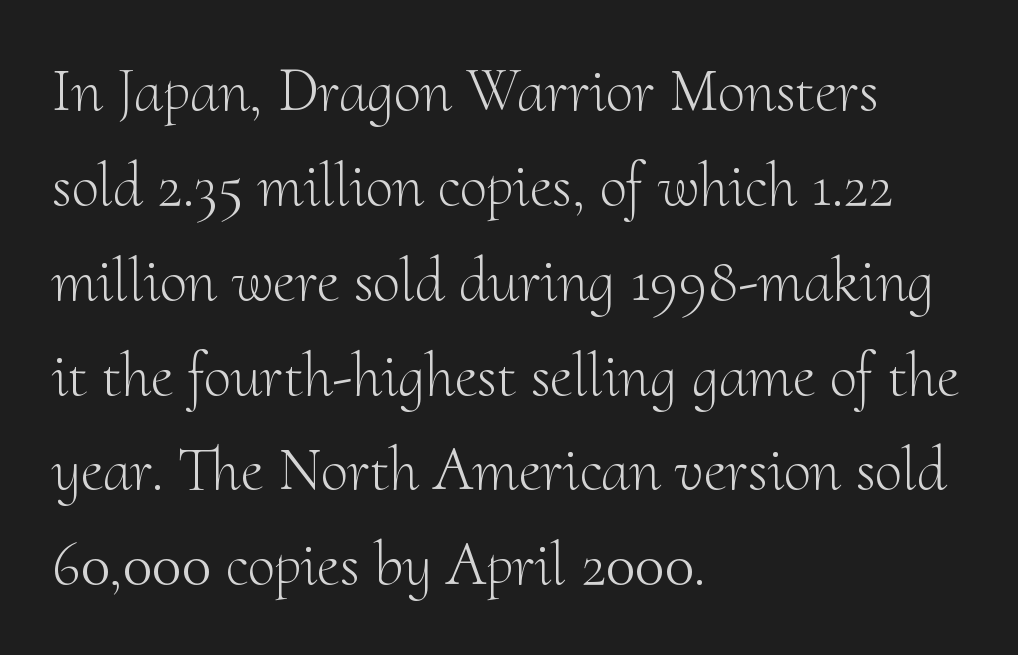
{"serif": "yes", "italic": "no", "bold": "no", "weight": "light", "width": "normal", "stroke_contrast": "medium", "x_height": "small", "monospaced": "no", "underline": "no", "align": "left", "line_spacing": "normal", "line_spacing_ratio": 1.53, "letter_spacing": "normal", "letter_spacing_em": 0.0, "glyph_px": 62}
